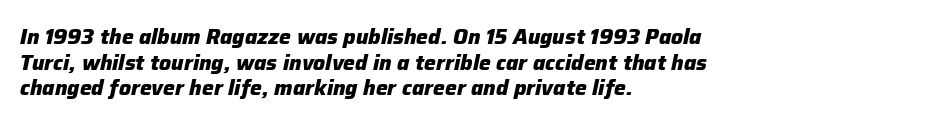
These lines keep a tight, regular rhythm from letter to letter. Just letters on the line, the space beneath them empty. Stroke thickness is high; the sample reads as a true bold. Looking at the ascenders, they clearly lean. Short and long lines alike share a common starting point at left.
